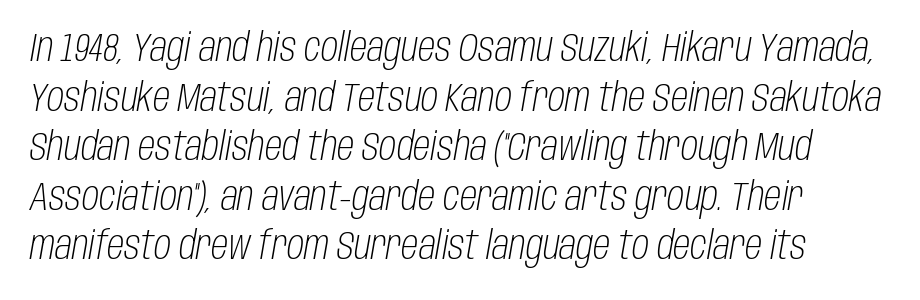
Q: Is the text bold? A: No.
Q: Is the text italic (slanted)? A: Yes, it leans right by about 10 degrees.
Q: Is the text underlined? A: No.
Q: Is the spacing between letters normal or unusually wide? A: Normal.
Q: Is the spacing between lines tight, normal or loose? A: Normal.
Q: Width (condensed, normal, or wide)? A: Condensed.
Q: Stroke contrast? A: Low.
Q: x-height? A: Large.
Q: Monospaced? A: No.
